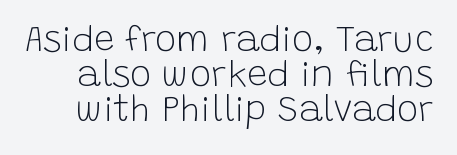
Q: Is the text bold? A: No.
Q: Is the text italic (slanted)? A: No, it is upright.
Q: Is the typeface a serif or a sans-serif typeface? A: Sans-serif.
Q: Is the text underlined? A: No.
Q: Is the spacing between letters normal or unusually wide? A: Normal.
Q: Is the spacing between lines tight, normal or loose? A: Tight.
Q: Width (condensed, normal, or wide)? A: Normal.
Q: Stroke contrast? A: Low.
Q: x-height? A: Large.
Q: Monospaced? A: No.
